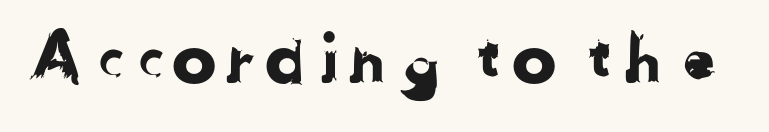
The image shows 67 px sans-serif type; set not underlined; low stroke contrast and a medium x-height.
